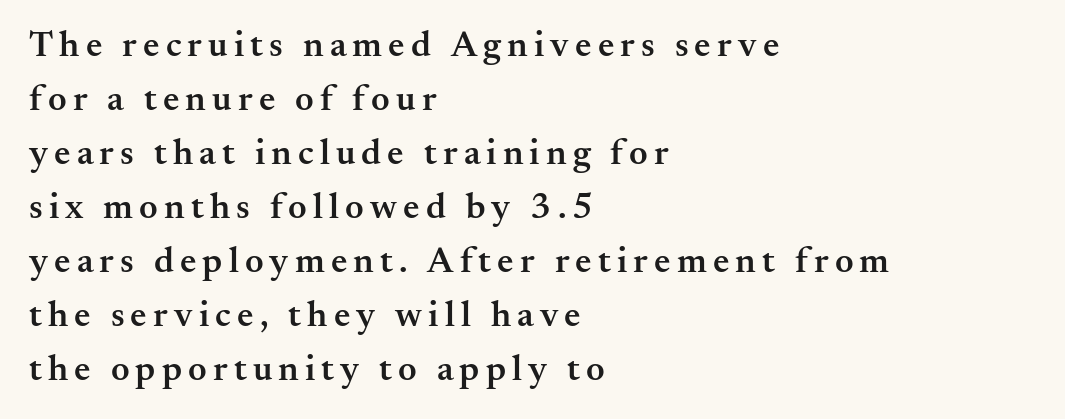
{"serif": "yes", "italic": "no", "bold": "semi", "weight": "semibold", "width": "normal", "stroke_contrast": "medium", "x_height": "small", "monospaced": "no", "underline": "no", "align": "left", "line_spacing": "normal", "line_spacing_ratio": 1.5, "glyph_px": 36}
